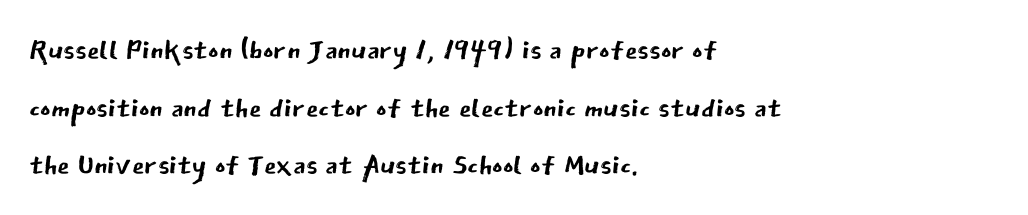
{"serif": "no", "italic": "no", "bold": "no", "weight": "regular", "width": "normal", "stroke_contrast": "low", "x_height": "medium", "monospaced": "no", "underline": "no", "align": "left", "line_spacing": "normal", "line_spacing_ratio": 1.44, "letter_spacing": "normal", "letter_spacing_em": 0.0, "glyph_px": 40}
